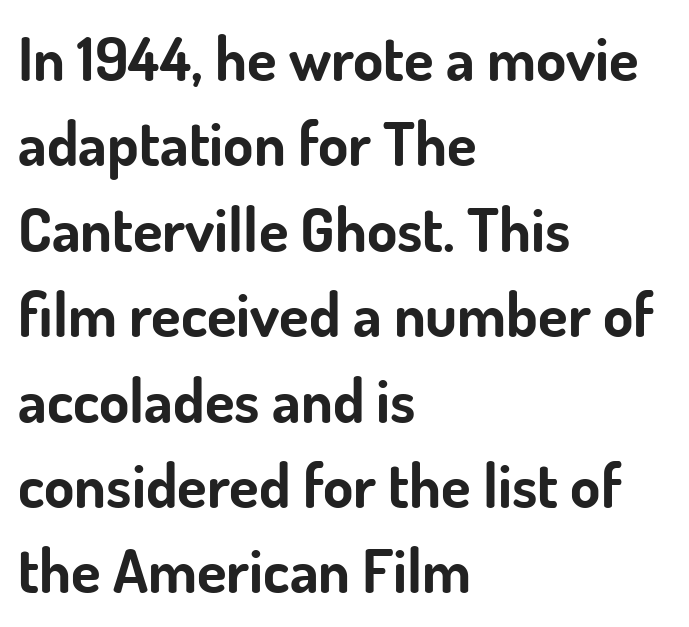
Q: Is the text bold? A: Yes.
Q: Is the text italic (slanted)? A: No, it is upright.
Q: Is the typeface a serif or a sans-serif typeface? A: Sans-serif.
Q: Is the text underlined? A: No.
Q: How is the paragraph aligned? A: Left-aligned.
Q: Is the spacing between letters normal or unusually wide? A: Normal.
Q: Is the spacing between lines tight, normal or loose? A: Normal.
Q: Width (condensed, normal, or wide)? A: Normal.
Q: Stroke contrast? A: Low.
Q: x-height? A: Small.
Q: Monospaced? A: No.
